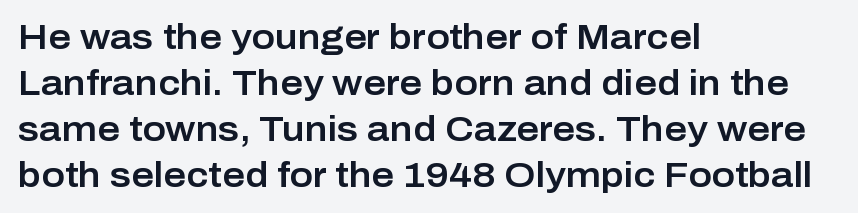
{"serif": "no", "italic": "no", "width": "normal", "stroke_contrast": "low", "x_height": "medium", "monospaced": "no", "underline": "no", "align": "left", "line_spacing": "normal", "line_spacing_ratio": 1.31, "letter_spacing": "normal", "letter_spacing_em": 0.0, "glyph_px": 35}
